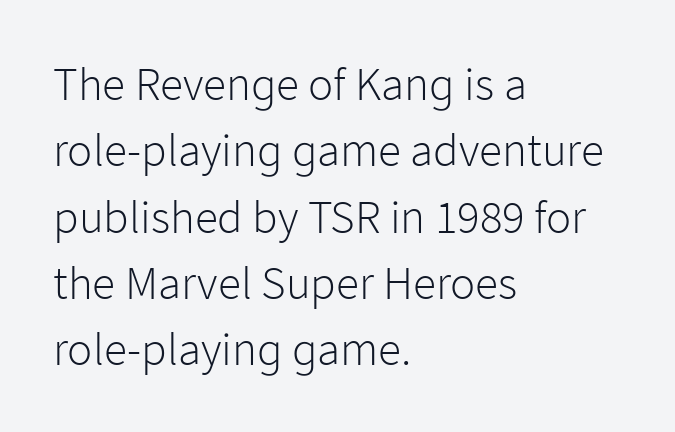
Q: Is the text bold? A: No.
Q: Is the text italic (slanted)? A: No, it is upright.
Q: Is the typeface a serif or a sans-serif typeface? A: Sans-serif.
Q: Is the text underlined? A: No.
Q: How is the paragraph aligned? A: Left-aligned.
Q: Is the spacing between letters normal or unusually wide? A: Normal.
Q: Is the spacing between lines tight, normal or loose? A: Normal.
Q: Width (condensed, normal, or wide)? A: Normal.
Q: Stroke contrast? A: Low.
Q: x-height? A: Medium.
Q: Monospaced? A: No.
